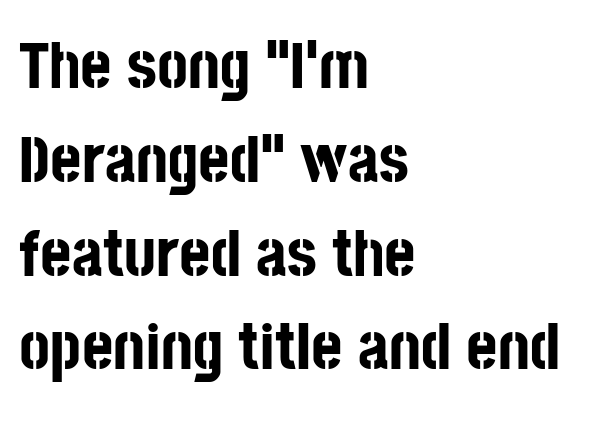
The image shows 67 px bold, condensed sans-serif type, upright; set left-aligned, normal line spacing (1.4x), normal letter spacing, not underlined; low stroke contrast and a large x-height.
